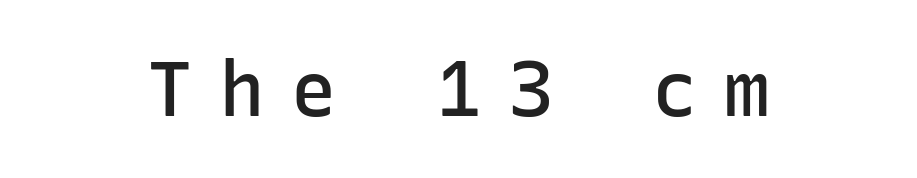
{"serif": "no", "italic": "no", "bold": "semi", "weight": "semibold", "width": "normal", "stroke_contrast": "low", "x_height": "medium", "monospaced": "yes", "underline": "no", "align": "center", "letter_spacing": "wide", "letter_spacing_em": 0.35, "glyph_px": 76}
